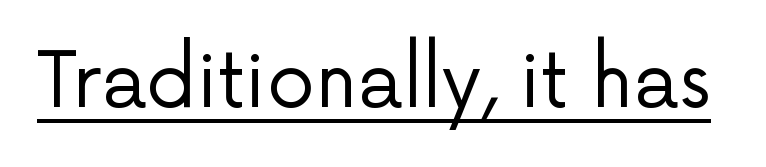
The letters sit at their default tracking, neither squeezed nor spread. The passage shown is typed in a proportional face where columns would drift. This is roman type, the default non-slanted kind. Nothing heavy about these letters — not bold at all.
